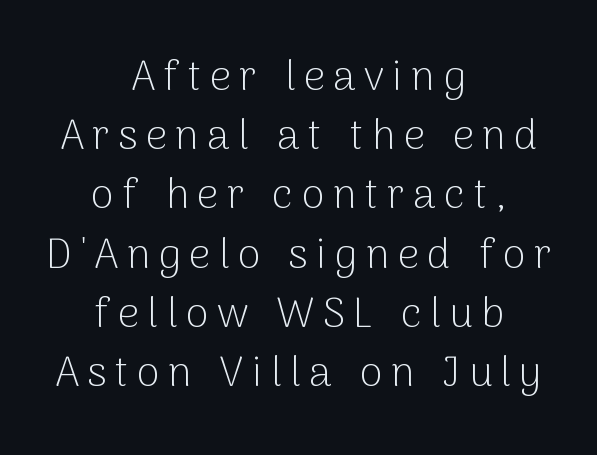
The image shows 42 px light sans-serif type, upright; set centered, normal line spacing (1.41x), unusually wide letter spacing (+0.2 em), not underlined; low stroke contrast and a medium x-height.
